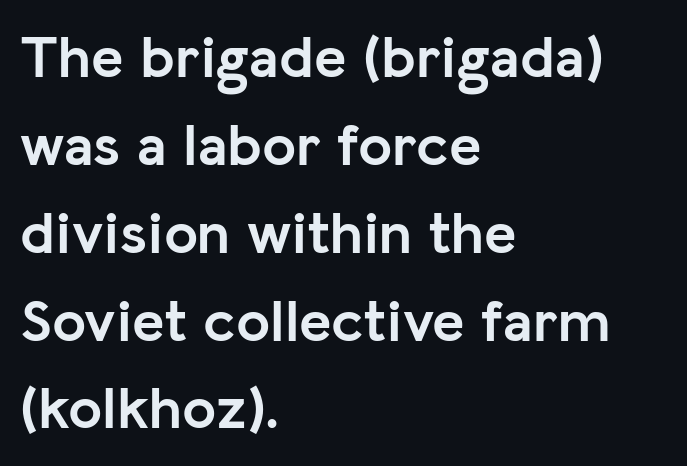
The image shows 61 px semibold sans-serif type, upright; set left-aligned, normal line spacing (1.44x), normal letter spacing, not underlined; low stroke contrast and a medium x-height.
